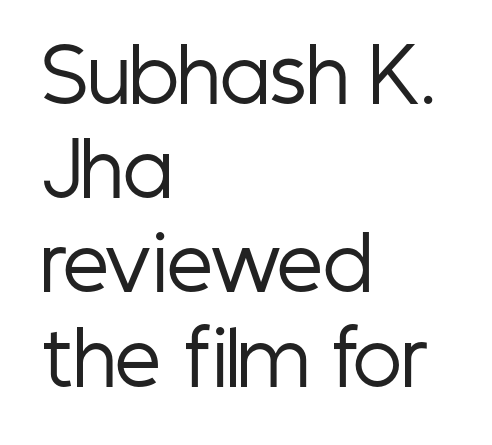
{"serif": "no", "italic": "no", "bold": "no", "weight": "regular", "width": "condensed", "stroke_contrast": "low", "x_height": "medium", "monospaced": "no", "underline": "no", "align": "left", "line_spacing": "normal", "line_spacing_ratio": 1.29, "letter_spacing": "normal", "letter_spacing_em": 0.0, "glyph_px": 73}
